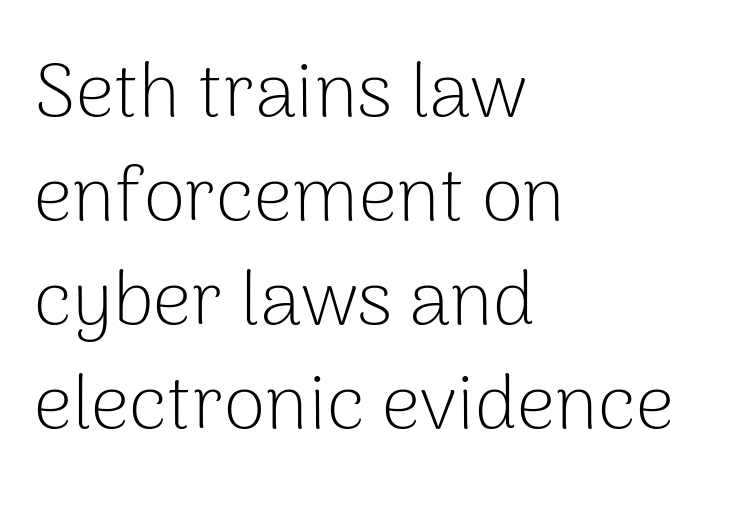
The image shows 76 px light sans-serif type, upright; set left-aligned, normal line spacing (1.37x), normal letter spacing, not underlined; low stroke contrast and a medium x-height.
